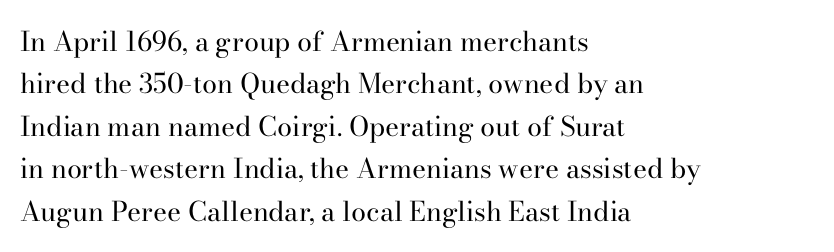
Characters follow at the spacing the type designer built in. Where is the straight margin? On the left. Weight: regular or lighter. Check the space under the baseline: it is left empty. Each new line begins a customary step beneath the previous one.
